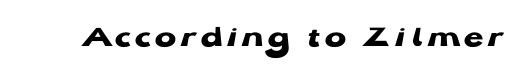
Is this a fixed-width face? No — the glyphs have proportional, varying widths. In terms of letterform style, serifs are entirely absent. The letters stand straight up with perfectly vertical stems. As a designer I'd log this as weight 700, bold. Descender tails drop into unmarked territory.
